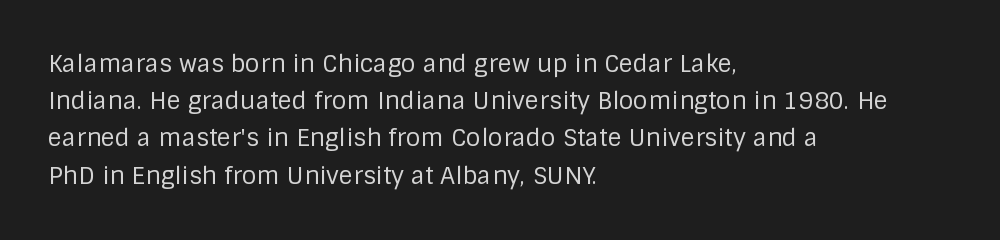
Ordinary non-slanted type is in use. This sample uses plain, unmodified letter spacing. Has an underline been added? It has not. The designer left line spacing at the default. The cut favours lightness, reaching ordinary text weight at its darkest. Layout note: lines flush left.
